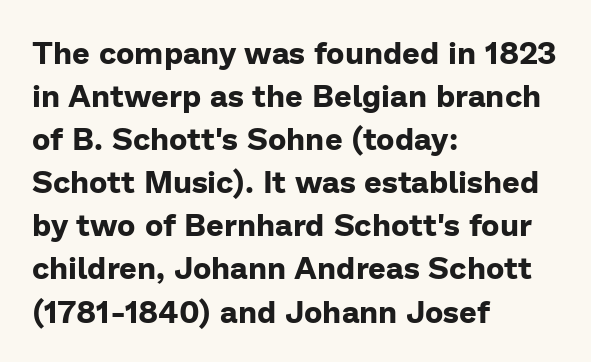
The image shows 31 px bold sans-serif type, upright; set left-aligned, normal line spacing (1.39x), normal letter spacing, not underlined; low stroke contrast and a medium x-height.
